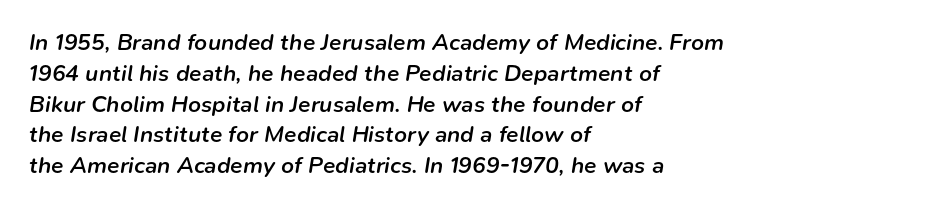
What stands out about the letter spacing? Nothing — it is the standard amount. Whoever set this chose a conventional vertical rhythm. Slanted lettering throughout. The space beneath each line is pristine and unruled. Caption: semibold face, moderately heavy strokes. Notice how the passage keeps a crisp vertical edge on the left only.
